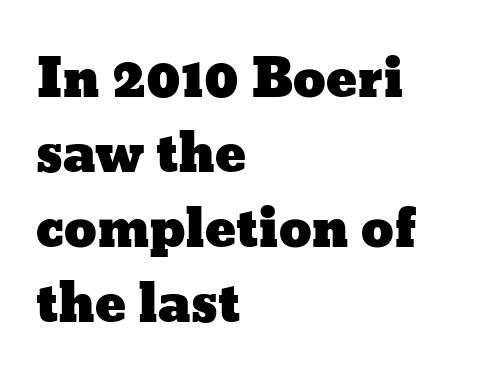
{"italic": "no", "width": "wide", "stroke_contrast": "low", "x_height": "medium", "monospaced": "no", "underline": "no", "align": "left", "line_spacing": "normal", "line_spacing_ratio": 1.44, "letter_spacing": "normal", "letter_spacing_em": 0.0, "glyph_px": 52}
